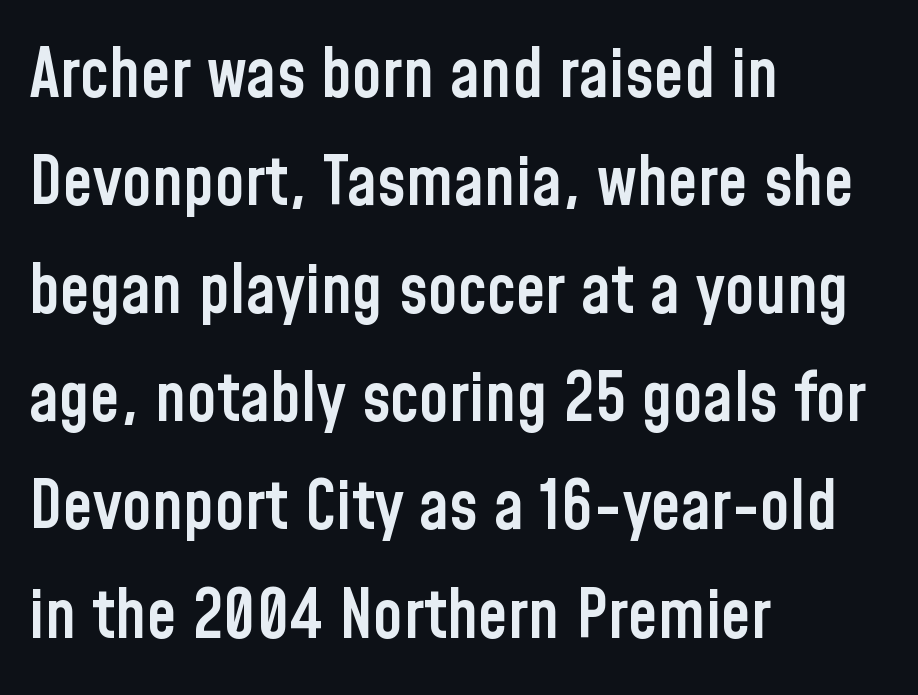
Q: Is the text bold? A: Semi-bold.
Q: Is the text italic (slanted)? A: No, it is upright.
Q: Is the typeface a serif or a sans-serif typeface? A: Sans-serif.
Q: Is the text underlined? A: No.
Q: How is the paragraph aligned? A: Left-aligned.
Q: Is the spacing between letters normal or unusually wide? A: Normal.
Q: Is the spacing between lines tight, normal or loose? A: Normal.
Q: Width (condensed, normal, or wide)? A: Condensed.
Q: Stroke contrast? A: Low.
Q: x-height? A: Medium.
Q: Monospaced? A: No.
